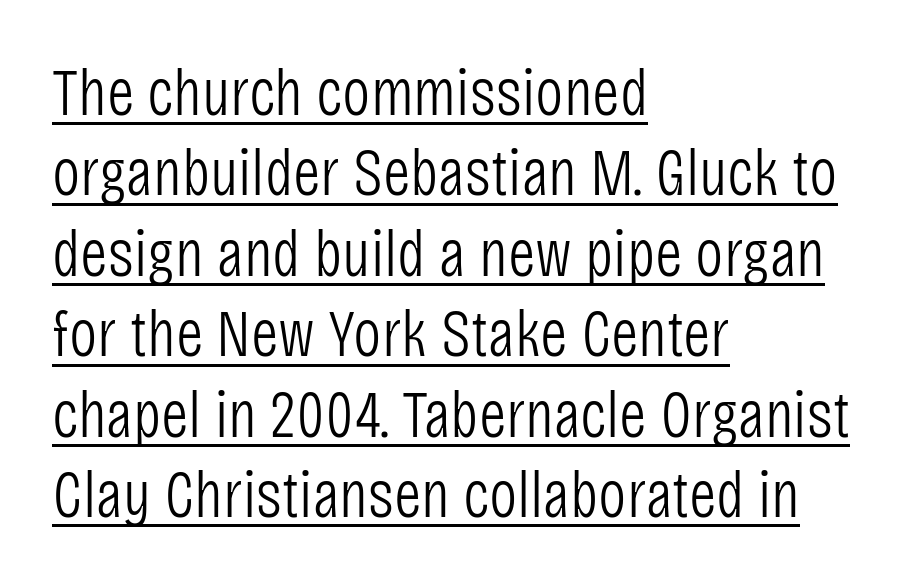
The image shows 67 px light, condensed sans-serif type, upright; set left-aligned, line spacing 1.2x, normal letter spacing, underlined; low stroke contrast and a large x-height.
